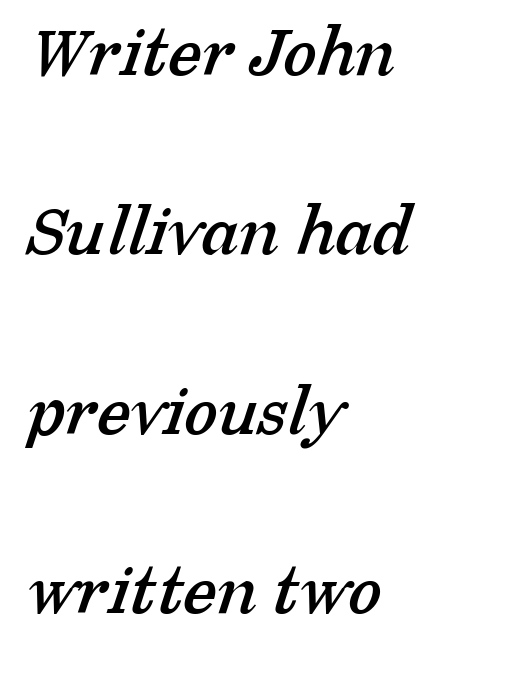
The strip under each line holds only bare page. Does the type have serifs? Yes, each stem ends in a small foot. Spacing between characters is what you'd get straight out of the box. Vertical spacing — loose. Spacing verdict: proportional, widths tailored to each character.
